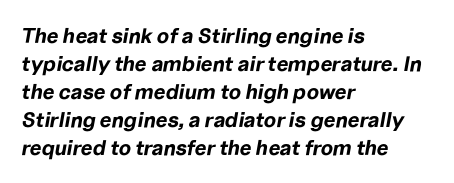
{"italic": "yes", "lean": "right", "slant_degrees": 10, "bold": "yes", "underline": "no", "align": "left", "line_spacing": "normal", "line_spacing_ratio": 1.33, "letter_spacing": "normal", "letter_spacing_em": 0.0, "glyph_px": 21}
